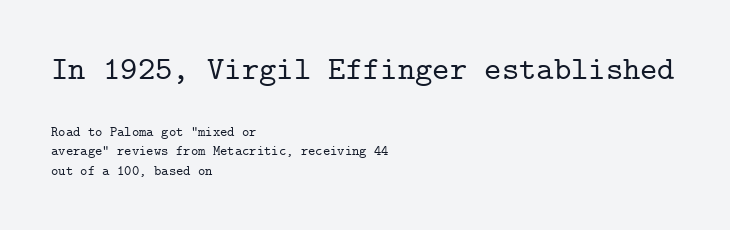
Every character here occupies the same horizontal width, giving the sample a typewriter-like rhythm. Summary of vertical rhythm: regular, with standard interline spacing. The face used here is seriffed, in the tradition of book romans. This sample is left-justified, so line endings fall wherever the words run out. Each row of text sits above clean, open space. Larger block? The one above; the one below is distinctly smaller.
